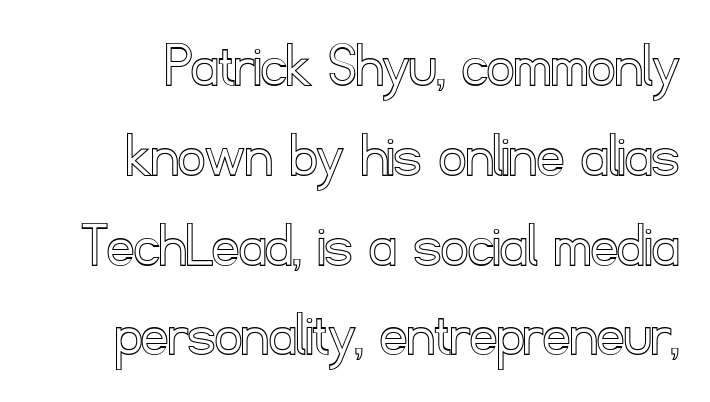
Q: Is the text italic (slanted)? A: No, it is upright.
Q: Is the text underlined? A: No.
Q: Is the spacing between letters normal or unusually wide? A: Normal.
Q: Is the spacing between lines tight, normal or loose? A: Normal.
Q: Width (condensed, normal, or wide)? A: Normal.
Q: x-height? A: Small.
Q: Monospaced? A: No.
